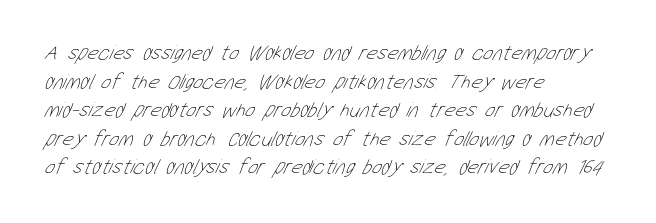
Q: Is the text bold? A: No.
Q: Is the text underlined? A: No.
Q: How is the paragraph aligned? A: Left-aligned.
Q: Is the spacing between letters normal or unusually wide? A: Normal.
Q: Is the spacing between lines tight, normal or loose? A: Normal.
